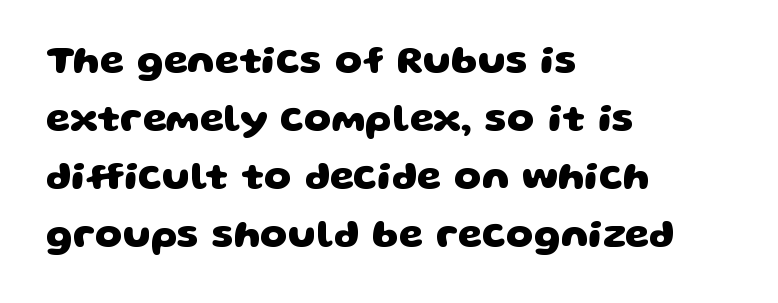
The rendering uses natural spacing where letterforms have individual widths. These lines are composed in type without serifs. A student would call this left alignment; a typographer would say flush left, rag right. Words float on clear page, feet unadorned.
